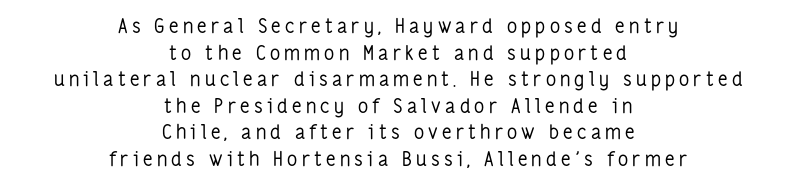
{"italic": "no", "bold": "no", "underline": "no", "align": "center", "line_spacing": "normal", "line_spacing_ratio": 1.33, "letter_spacing": "wide", "letter_spacing_em": 0.21, "glyph_px": 20}
